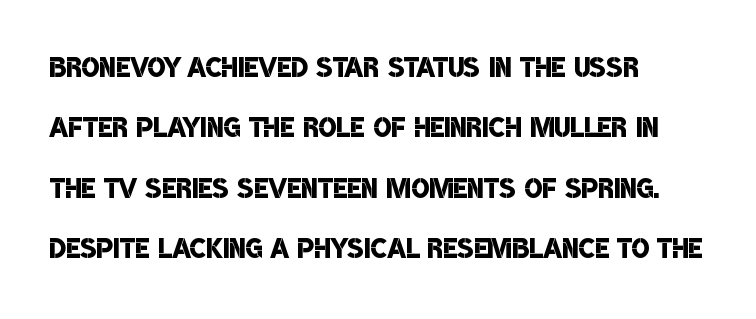
Q: Is the text bold? A: Semi-bold.
Q: Is the typeface a serif or a sans-serif typeface? A: Sans-serif.
Q: Is the text underlined? A: No.
Q: How is the paragraph aligned? A: Left-aligned.
Q: Is the spacing between letters normal or unusually wide? A: Normal.
Q: Is the spacing between lines tight, normal or loose? A: Normal.
Q: Width (condensed, normal, or wide)? A: Condensed.
Q: Stroke contrast? A: Low.
Q: x-height? A: Large.
Q: Monospaced? A: No.
